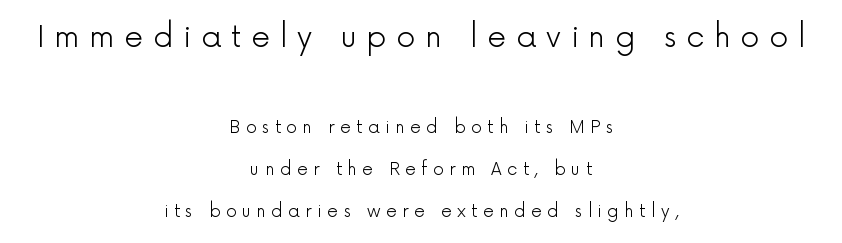
{"serif": "no", "italic": "no", "bold": "no", "weight": "light", "width": "normal", "x_height": "medium", "monospaced": "no", "underline": "no", "align": "center", "line_spacing": "loose", "line_spacing_ratio": 2.47, "letter_spacing": "wide", "letter_spacing_em": 0.32, "larger_block": "first", "size_ratio": 1.76, "glyph_px": 30}
